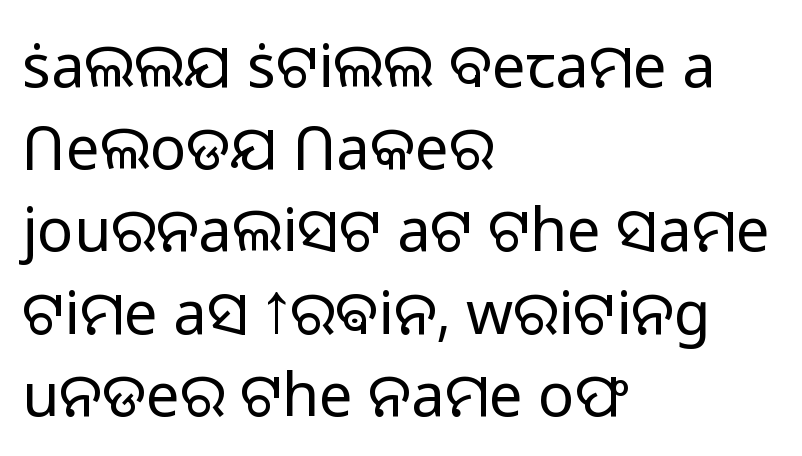
Q: Is the text bold? A: No.
Q: Is the text italic (slanted)? A: No, it is upright.
Q: Is the typeface a serif or a sans-serif typeface? A: Sans-serif.
Q: Is the text underlined? A: No.
Q: How is the paragraph aligned? A: Left-aligned.
Q: Is the spacing between letters normal or unusually wide? A: Normal.
Q: Is the spacing between lines tight, normal or loose? A: Normal.
Q: Width (condensed, normal, or wide)? A: Normal.
Q: Stroke contrast? A: Low.
Q: x-height? A: Medium.
Q: Monospaced? A: No.
